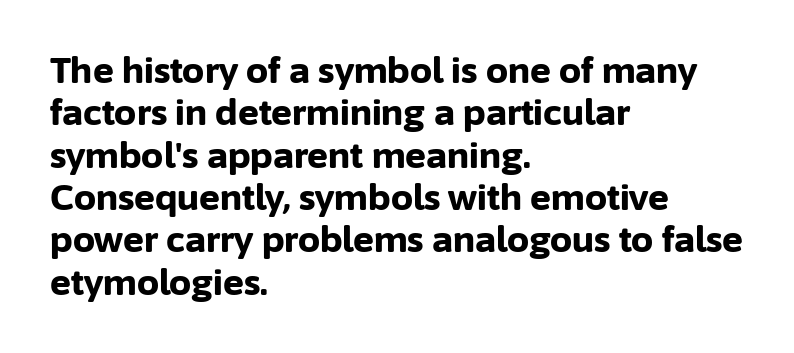
{"serif": "no", "italic": "no", "bold": "yes", "weight": "bold", "width": "normal", "stroke_contrast": "low", "x_height": "medium", "monospaced": "no", "underline": "no", "align": "left", "line_spacing_ratio": 1.21, "letter_spacing": "normal", "letter_spacing_em": 0.0, "glyph_px": 35}
